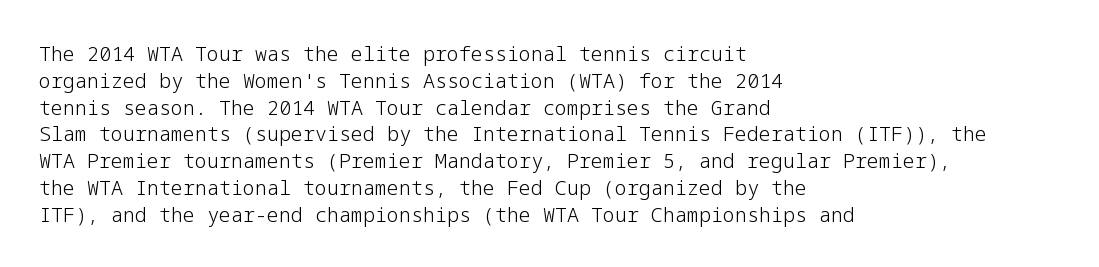
{"italic": "no", "bold": "no", "underline": "no", "align": "left", "line_spacing": "normal", "line_spacing_ratio": 1.34, "letter_spacing": "normal", "letter_spacing_em": 0.0, "glyph_px": 20}
